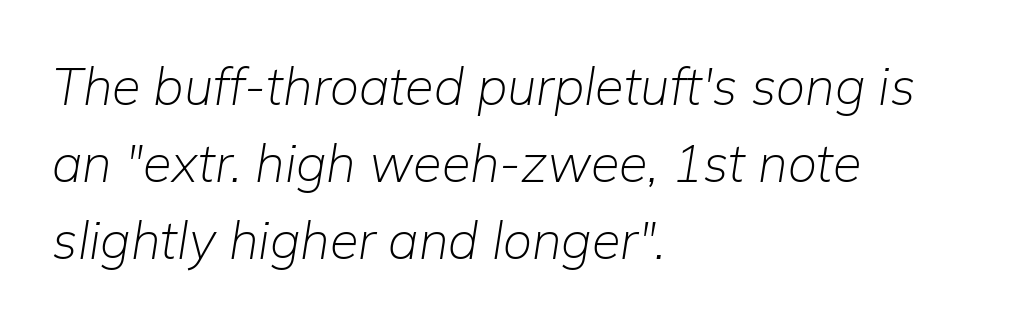
{"italic": "yes", "lean": "right", "slant_degrees": 9, "bold": "no", "weight": "light", "width": "normal", "stroke_contrast": "low", "x_height": "medium", "monospaced": "no", "underline": "no", "align": "left", "line_spacing": "normal", "line_spacing_ratio": 1.48, "letter_spacing": "normal", "letter_spacing_em": 0.0, "glyph_px": 52}
